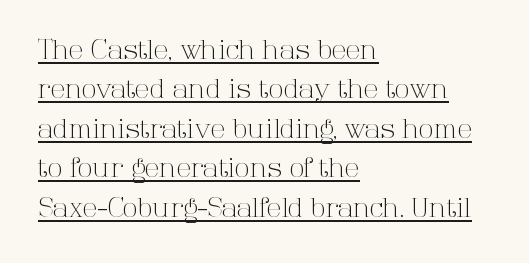
{"italic": "no", "bold": "no", "underline": "yes", "align": "left", "line_spacing": "normal", "line_spacing_ratio": 1.46, "letter_spacing": "normal", "letter_spacing_em": 0.0, "glyph_px": 27}
